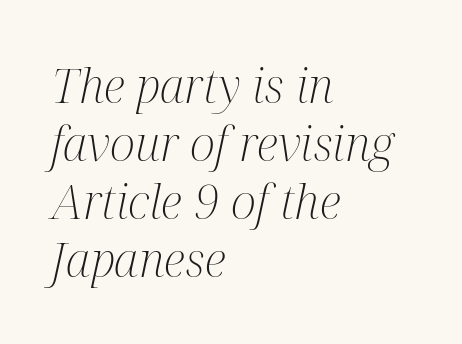
{"serif": "yes", "italic": "yes", "lean": "right", "slant_degrees": 12, "bold": "no", "weight": "light", "width": "condensed", "stroke_contrast": "medium", "x_height": "medium", "monospaced": "no", "underline": "no", "align": "left", "line_spacing_ratio": 1.21, "letter_spacing": "normal", "letter_spacing_em": 0.0, "glyph_px": 48}
